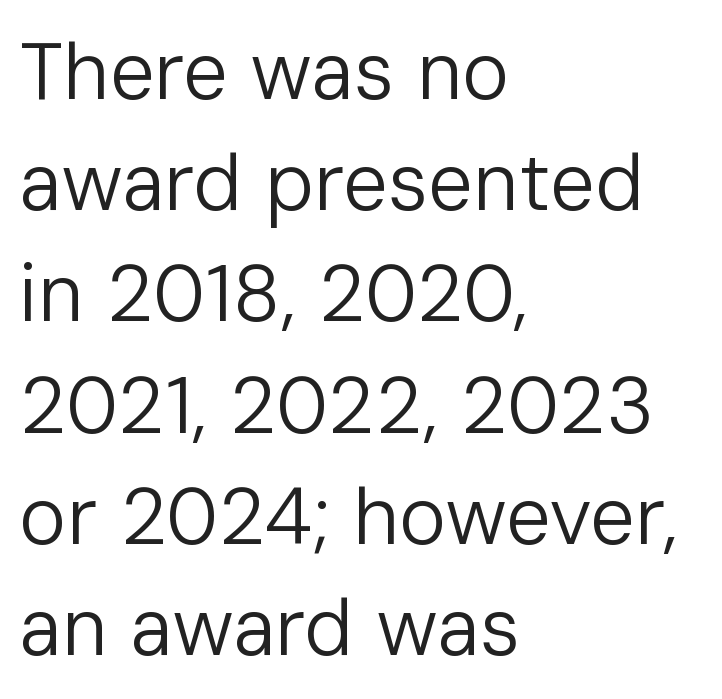
Q: Is the text bold? A: No.
Q: Is the text italic (slanted)? A: No, it is upright.
Q: Is the typeface a serif or a sans-serif typeface? A: Sans-serif.
Q: Is the text underlined? A: No.
Q: How is the paragraph aligned? A: Left-aligned.
Q: Is the spacing between letters normal or unusually wide? A: Normal.
Q: Is the spacing between lines tight, normal or loose? A: Normal.
Q: Width (condensed, normal, or wide)? A: Normal.
Q: Stroke contrast? A: Low.
Q: x-height? A: Medium.
Q: Monospaced? A: No.
